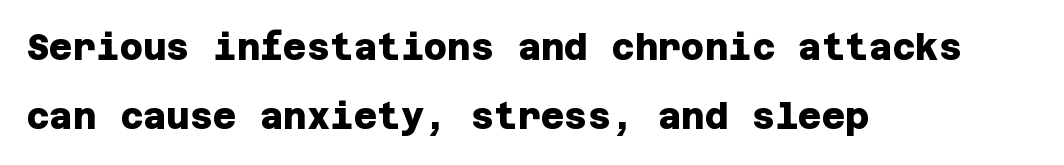
{"serif": "no", "bold": "yes", "weight": "heavy", "width": "normal", "stroke_contrast": "low", "x_height": "large", "underline": "no", "align": "left", "line_spacing": "loose", "line_spacing_ratio": 1.93, "letter_spacing": "normal", "letter_spacing_em": 0.0, "glyph_px": 36}
